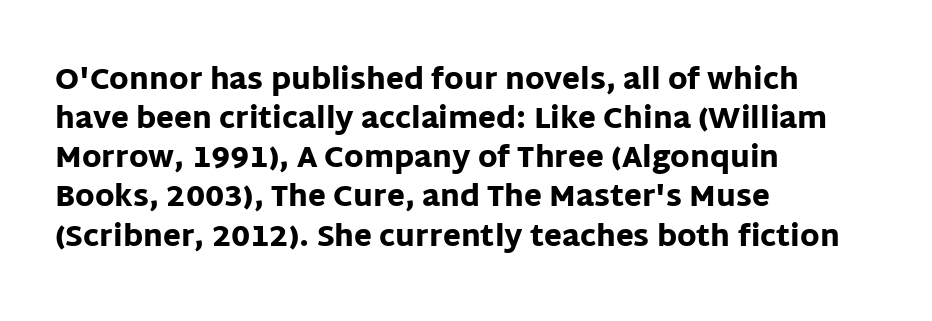
The text was rendered using a sans face with plain stroke endings. Looks like regular typesetting: each glyph gets only the width it needs. The foot of each line stays bare and open. Look at the tracking — it's just the regular setting, nothing added.
